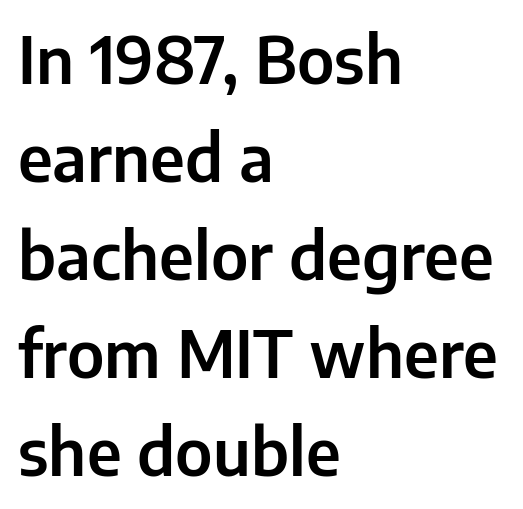
{"serif": "no", "italic": "no", "width": "normal", "stroke_contrast": "low", "x_height": "medium", "monospaced": "no", "underline": "no", "align": "left", "line_spacing": "normal", "line_spacing_ratio": 1.53, "letter_spacing": "normal", "letter_spacing_em": 0.0, "glyph_px": 64}
